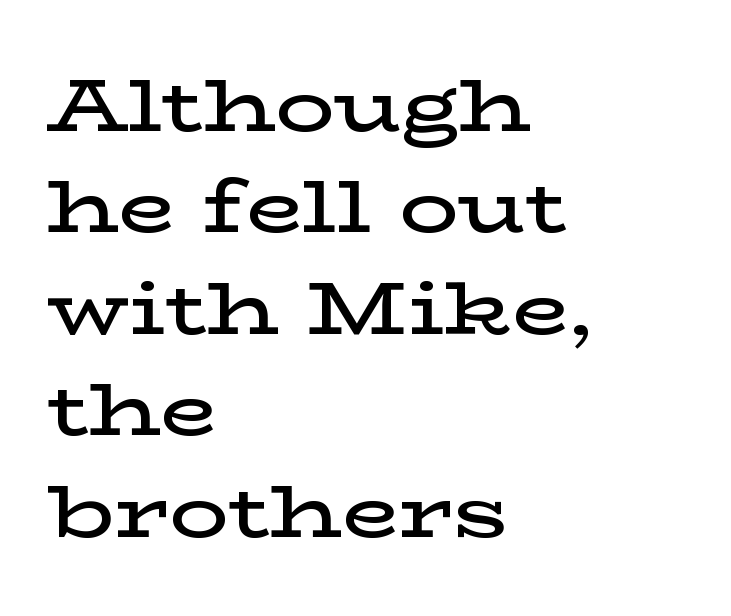
Layout note: lines flush left. Decoration check: the copy has no underline. Does extra space separate the letters? No, they use regular spacing. Examine the stroke ends and you'll spot serifs.
